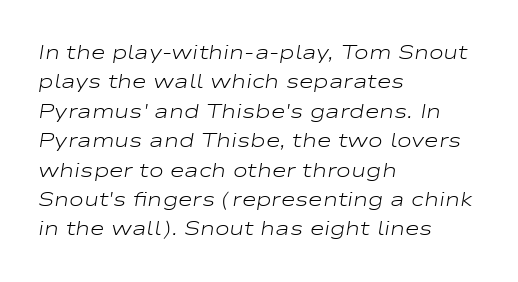
Q: Is the text bold? A: No.
Q: Is the text italic (slanted)? A: Yes, it leans right by about 9 degrees.
Q: Is the text underlined? A: No.
Q: How is the paragraph aligned? A: Left-aligned.
Q: Is the spacing between letters normal or unusually wide? A: Normal.
Q: Is the spacing between lines tight, normal or loose? A: Normal.
